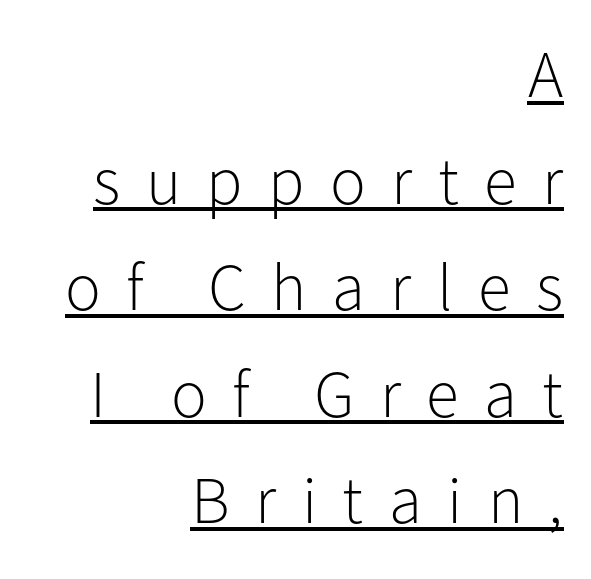
The image shows 67 px light sans-serif type, upright; set right-aligned, normal line spacing (1.59x), unusually wide letter spacing (+0.38 em), underlined; low stroke contrast and a medium x-height.
